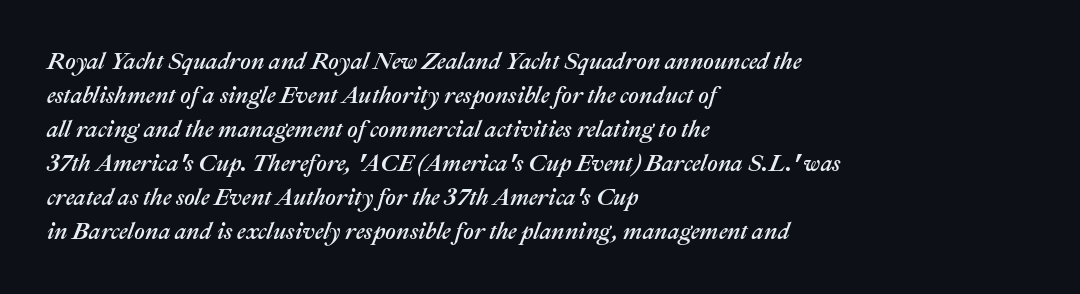
Q: Is the text italic (slanted)? A: Yes, it leans right by about 22 degrees.
Q: Is the text underlined? A: No.
Q: How is the paragraph aligned? A: Left-aligned.
Q: Is the spacing between letters normal or unusually wide? A: Normal.
Q: Is the spacing between lines tight, normal or loose? A: Normal.
